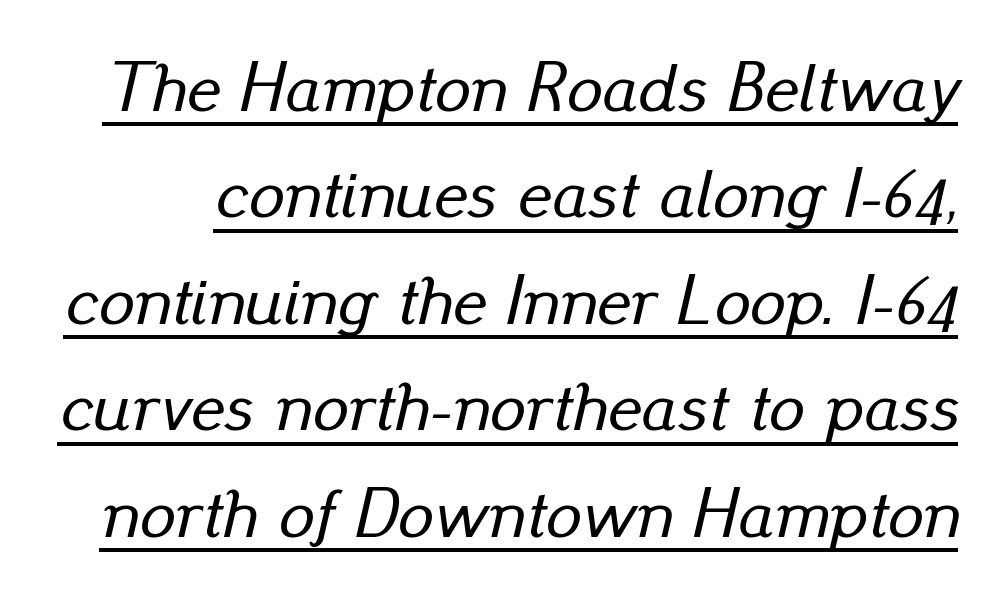
{"italic": "yes", "lean": "right", "slant_degrees": 13, "width": "normal", "stroke_contrast": "low", "x_height": "small", "monospaced": "no", "underline": "yes", "line_spacing": "normal", "line_spacing_ratio": 1.5, "letter_spacing": "normal", "letter_spacing_em": 0.0, "glyph_px": 71}
